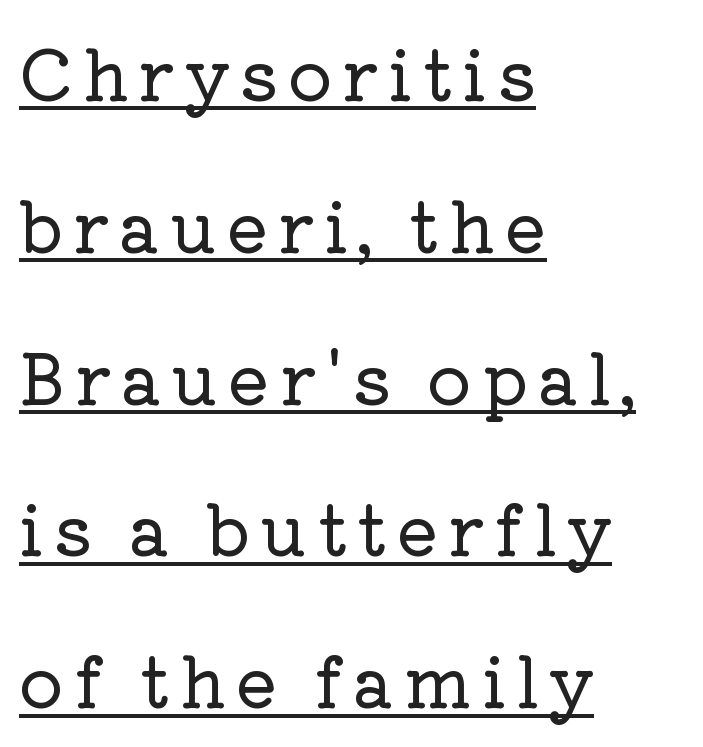
This rendering employs a face with finishing strokes, i.e., a serif. Check the space under the baseline: a stroke is drawn there. Typeset ragged right — the left edge is the straight one. Posture: vertical. The designer dialed line spacing up above the default. This sample has the flowing, uneven cadence of proportional lettering.
